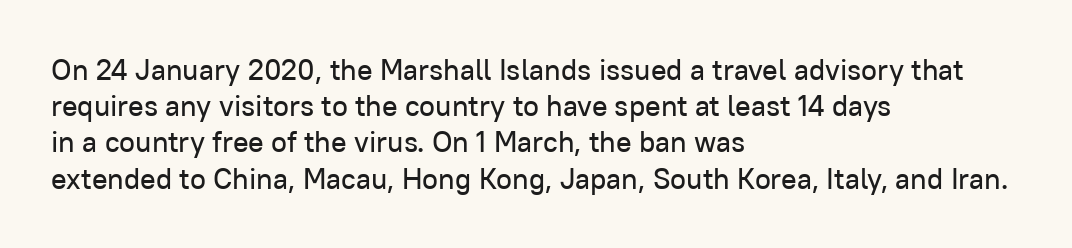
Q: Is the text italic (slanted)? A: No, it is upright.
Q: Is the typeface a serif or a sans-serif typeface? A: Sans-serif.
Q: Is the text underlined? A: No.
Q: How is the paragraph aligned? A: Left-aligned.
Q: Is the spacing between letters normal or unusually wide? A: Normal.
Q: Is the spacing between lines tight, normal or loose? A: Normal.
Q: Width (condensed, normal, or wide)? A: Normal.
Q: Stroke contrast? A: Low.
Q: x-height? A: Medium.
Q: Monospaced? A: No.
